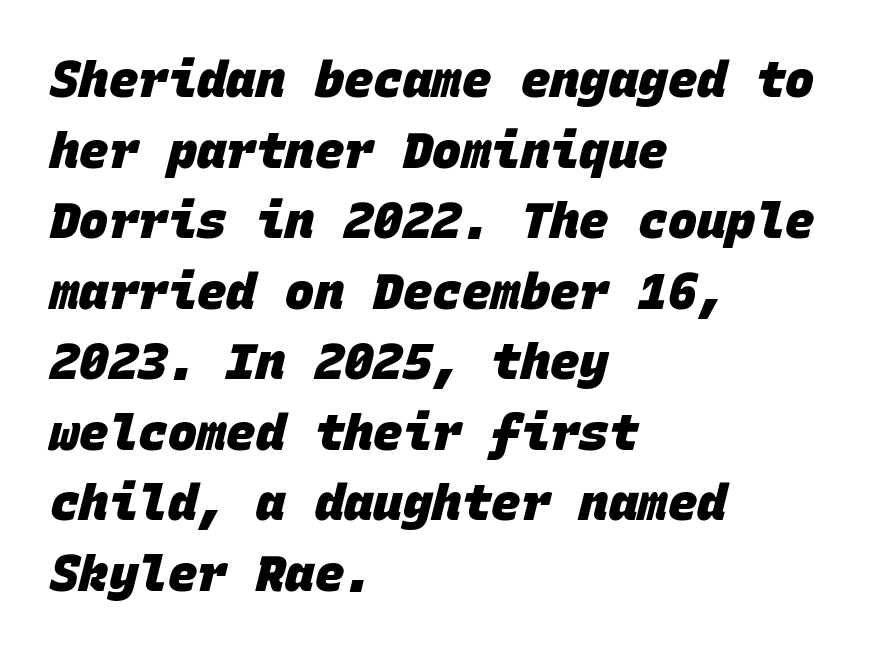
{"serif": "no", "bold": "yes", "weight": "heavy", "width": "normal", "stroke_contrast": "low", "x_height": "large", "monospaced": "yes", "underline": "no", "align": "left", "line_spacing": "normal", "line_spacing_ratio": 1.44, "letter_spacing": "normal", "letter_spacing_em": 0.0, "glyph_px": 49}
